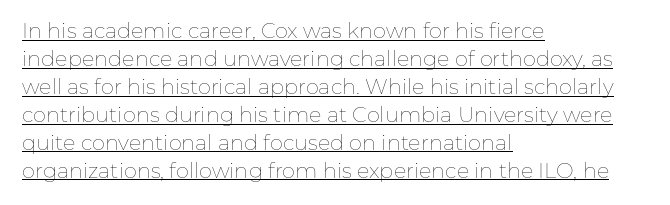
{"italic": "no", "bold": "no", "underline": "yes", "align": "left", "line_spacing": "normal", "line_spacing_ratio": 1.33, "letter_spacing": "normal", "letter_spacing_em": 0.0, "glyph_px": 21}
